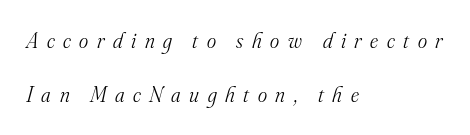
Heaviness? Minimal to ordinary, like unemphasized prose. Layout note: lines flush left. Descenders hang freely into open space. Reading down the column, the eye jumps a long way to each next line. The typography opts for an oblique posture over an upright one.
